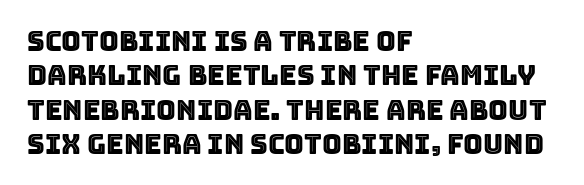
The image shows 27 px text type, upright; set left-aligned, normal line spacing (1.27x), normal letter spacing, not underlined.
